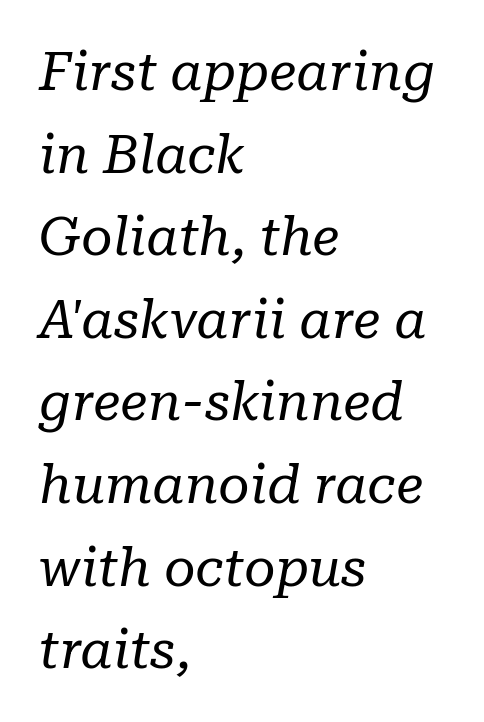
Plain, unruled lines of type. The characters are drawn with everyday or finer stroke widths. Unlike a clean sans, this face finishes its strokes with serifs. What's the leading like? Ordinary, nothing unusual. Each word holds together tightly as a unit, with standard inter-letter gaps.
